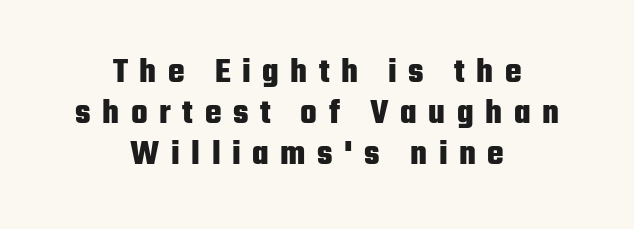
Q: Is the text bold? A: Yes.
Q: Is the text italic (slanted)? A: No, it is upright.
Q: Is the typeface a serif or a sans-serif typeface? A: Sans-serif.
Q: Is the text underlined? A: No.
Q: How is the paragraph aligned? A: Centered.
Q: Is the spacing between letters normal or unusually wide? A: Unusually wide.
Q: Width (condensed, normal, or wide)? A: Condensed.
Q: Stroke contrast? A: Low.
Q: x-height? A: Medium.
Q: Monospaced? A: No.
